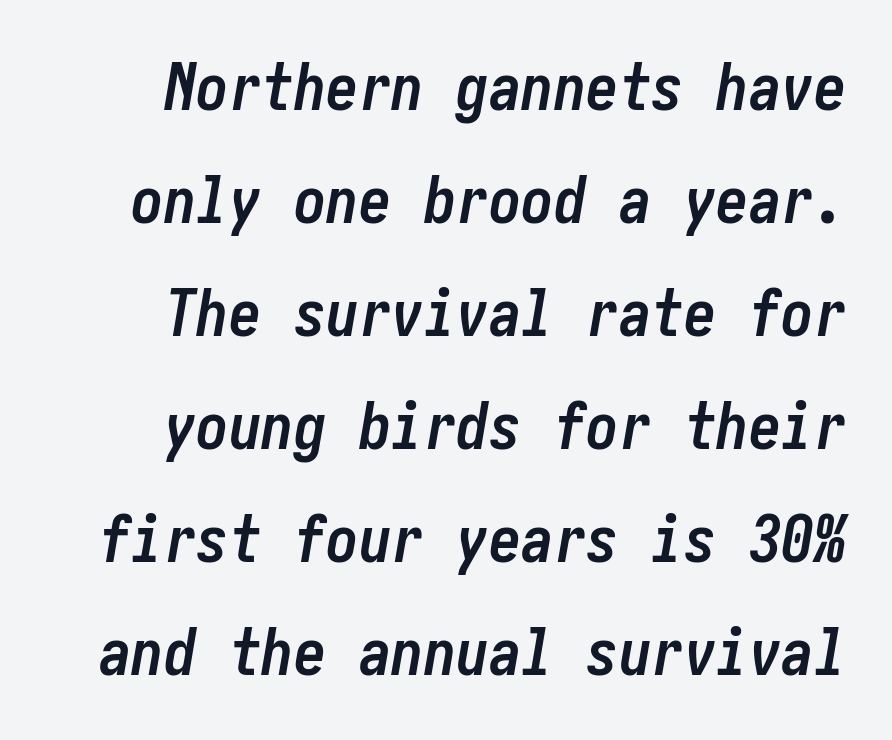
The image shows 65 px semibold, condensed type, italic (leaning right); set line spacing 1.74x, normal letter spacing, not underlined; low stroke contrast and a medium x-height.
